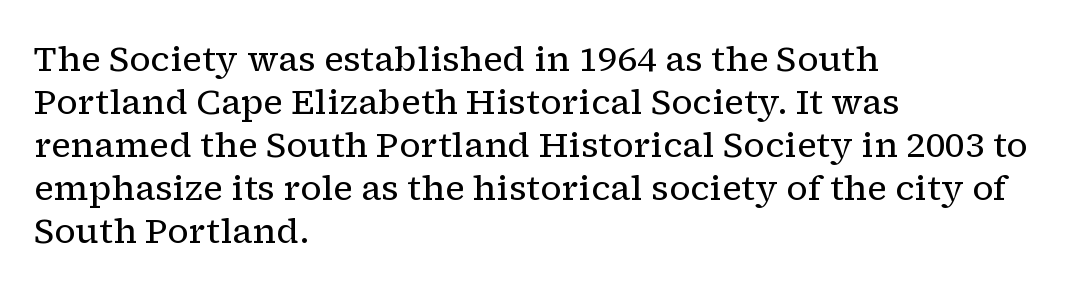
The rendering keeps characters at their native spacing. The rendering uses natural spacing where letterforms have individual widths. Designer's note — italics off, roman on. Anything drawn beneath the words? Only blank space. Stem width sits at or under what a default text font uses.
